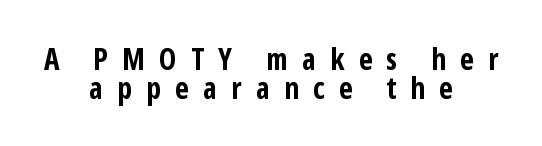
{"serif": "no", "italic": "no", "bold": "yes", "weight": "bold", "width": "condensed", "stroke_contrast": "low", "x_height": "medium", "monospaced": "no", "underline": "no", "align": "center", "line_spacing": "tight", "line_spacing_ratio": 0.97, "letter_spacing": "wide", "letter_spacing_em": 0.48, "glyph_px": 30}
